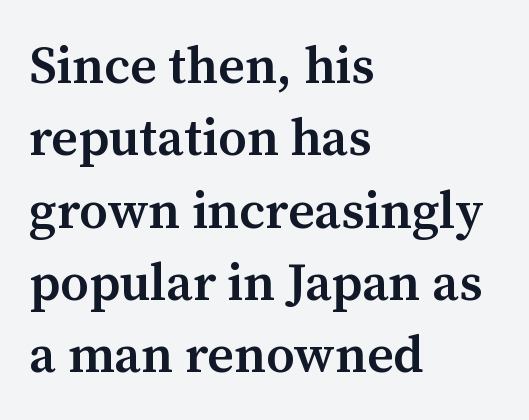
{"serif": "yes", "italic": "no", "bold": "semi", "weight": "semibold", "width": "normal", "stroke_contrast": "medium", "x_height": "medium", "monospaced": "no", "underline": "no", "align": "left", "line_spacing": "normal", "line_spacing_ratio": 1.39, "letter_spacing": "normal", "letter_spacing_em": 0.0, "glyph_px": 52}
